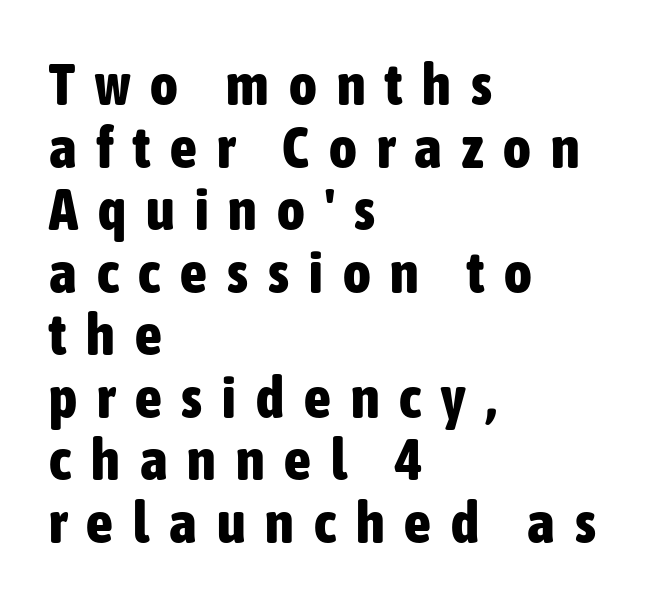
The paragraph has a hard left edge and a soft right edge. Vertical spacing — tight. Designer's note — italics off, roman on. Note the varied advance widths — an 'i' is clearly narrower than an 'm'.
